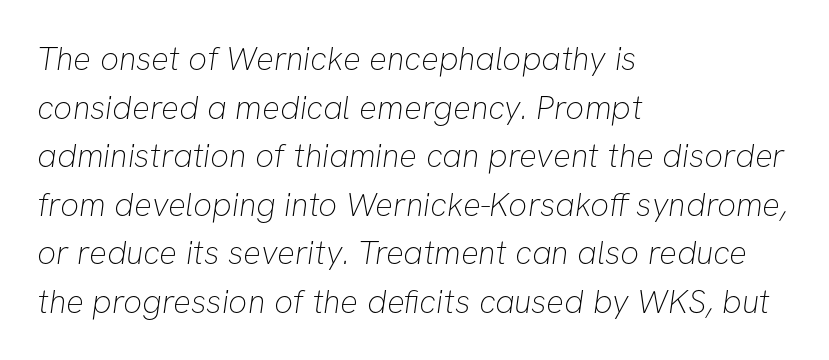
The image shows 33 px thin sans-serif type; set left-aligned, normal line spacing (1.47x), normal letter spacing, not underlined; low stroke contrast and a medium x-height.
